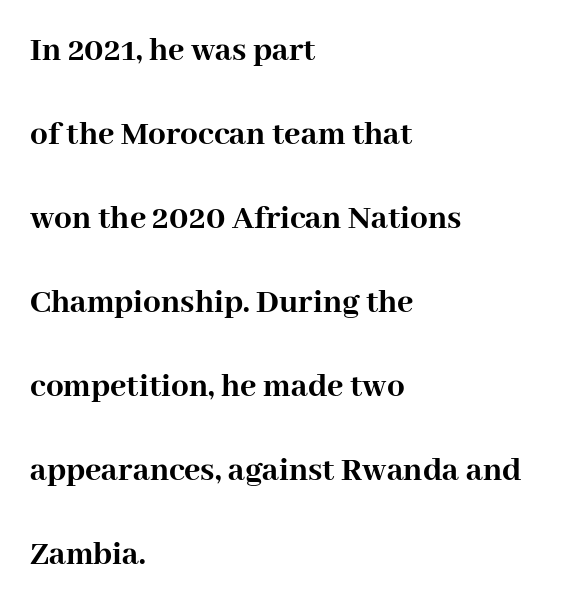
{"serif": "yes", "italic": "no", "bold": "yes", "weight": "semibold", "width": "normal", "stroke_contrast": "high", "x_height": "medium", "monospaced": "no", "underline": "no", "align": "left", "line_spacing": "loose", "line_spacing_ratio": 2.4, "letter_spacing": "normal", "letter_spacing_em": 0.0, "glyph_px": 35}
